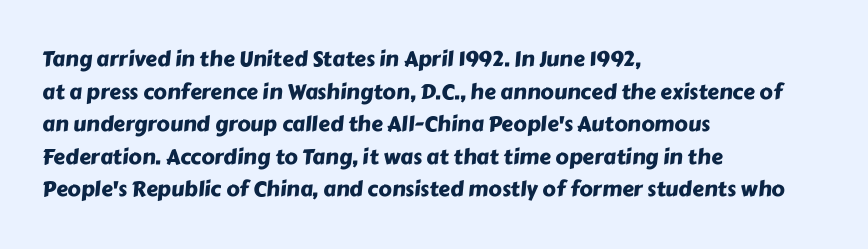
How are the letters spaced? Ordinarily, with no added tracking. The typesetter chose a ragged-right arrangement here. Rule under the text: the space is simply empty. Each new line begins a customary step beneath the previous one.
